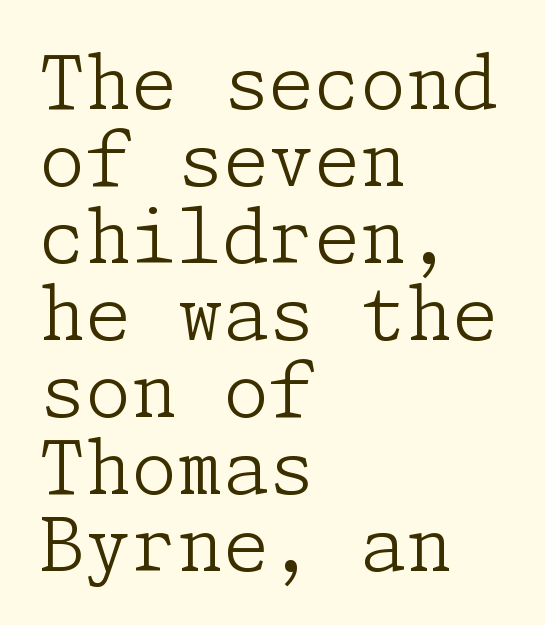
Whoever set this chose condensed vertical rhythm over breathing room. Serif or sans? Serif — the stroke terminals have little feet. Short note: letters normally spaced. Line beginnings align vertically; line endings do not. Is there any slant? The stems are plumb.
